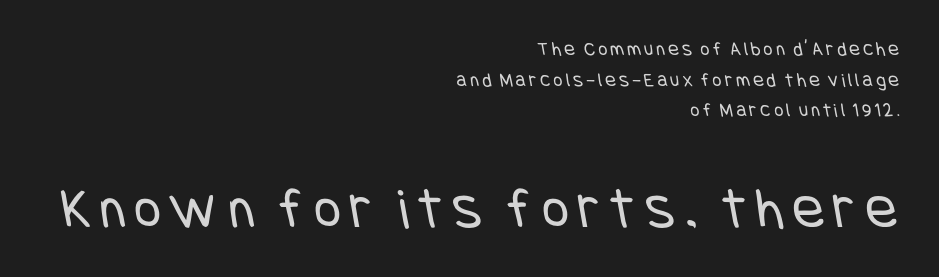
Q: Is the text bold? A: No.
Q: Is the typeface a serif or a sans-serif typeface? A: Sans-serif.
Q: Is the text underlined? A: No.
Q: How is the paragraph aligned? A: Right-aligned.
Q: Is the spacing between lines tight, normal or loose? A: Normal.
Q: Which block of text is set in a larger size, the first (top) or the second (bottom)? A: The second (bottom) one.
Q: Width (condensed, normal, or wide)? A: Condensed.
Q: Stroke contrast? A: Low.
Q: x-height? A: Large.
